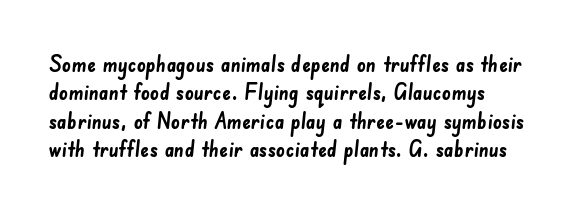
{"bold": "yes", "underline": "no", "line_spacing": "normal", "line_spacing_ratio": 1.29, "letter_spacing": "normal", "letter_spacing_em": 0.0, "glyph_px": 22}
